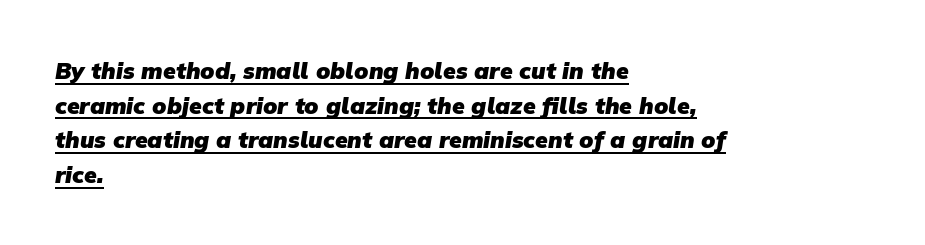
{"bold": "yes", "underline": "yes", "align": "left", "line_spacing": "normal", "line_spacing_ratio": 1.51, "letter_spacing": "normal", "letter_spacing_em": 0.0, "glyph_px": 23}
